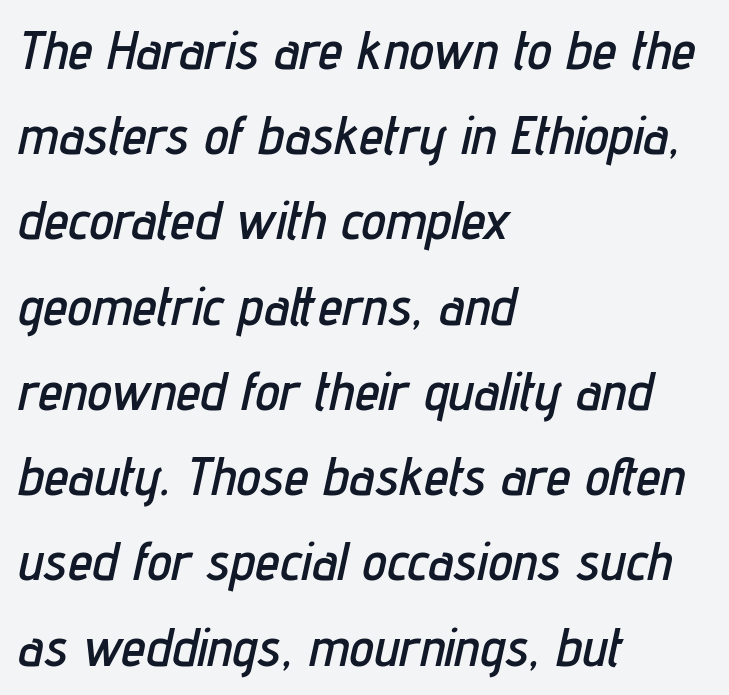
Q: Is the text italic (slanted)? A: Yes, it leans right by about 12 degrees.
Q: Is the text underlined? A: No.
Q: How is the paragraph aligned? A: Left-aligned.
Q: Is the spacing between letters normal or unusually wide? A: Normal.
Q: Is the spacing between lines tight, normal or loose? A: Normal.
Q: Width (condensed, normal, or wide)? A: Condensed.
Q: Stroke contrast? A: Low.
Q: x-height? A: Medium.
Q: Monospaced? A: No.
